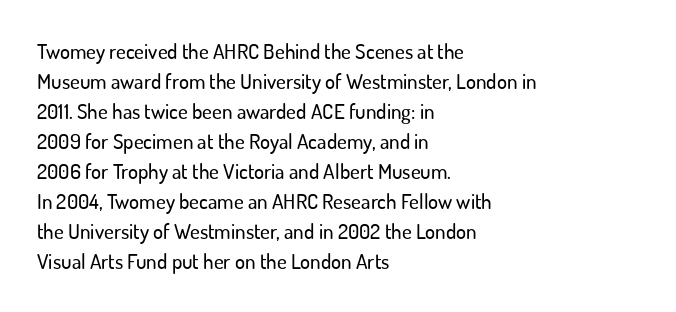
The image shows 21 px text type, upright; set left-aligned, normal line spacing (1.43x), normal letter spacing, not underlined.
